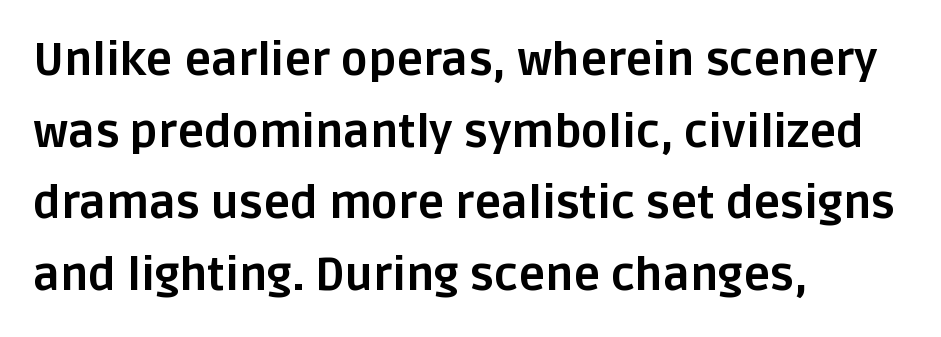
{"serif": "no", "italic": "no", "bold": "yes", "weight": "bold", "width": "normal", "stroke_contrast": "low", "x_height": "large", "monospaced": "no", "underline": "no", "align": "left", "line_spacing": "normal", "line_spacing_ratio": 1.59, "letter_spacing": "normal", "letter_spacing_em": 0.0, "glyph_px": 45}
